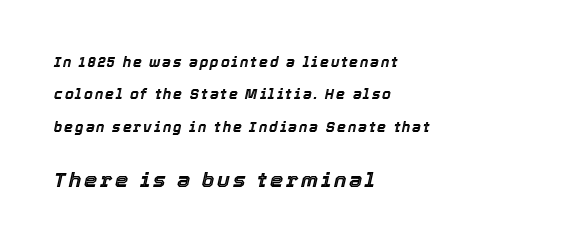
Q: Is the text italic (slanted)? A: Yes, it leans right by about 12 degrees.
Q: Is the text underlined? A: No.
Q: How is the paragraph aligned? A: Left-aligned.
Q: Is the spacing between lines tight, normal or loose? A: Loose.
Q: Which block of text is set in a larger size, the first (top) or the second (bottom)? A: The second (bottom) one.
